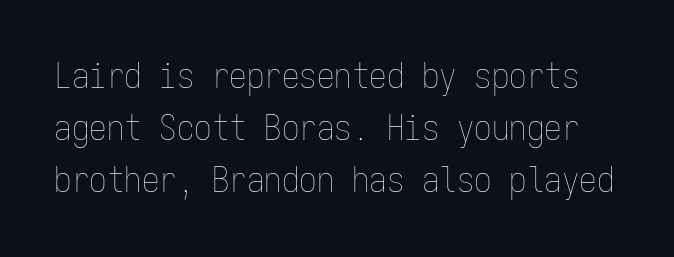
Each word holds together tightly as a unit, with standard inter-letter gaps. Is the type heavy? It reads as light-to-regular instead. Does the leading feel generous? No, just average. The strip under each line holds only bare page. This is roman type, the default non-slanted kind.
